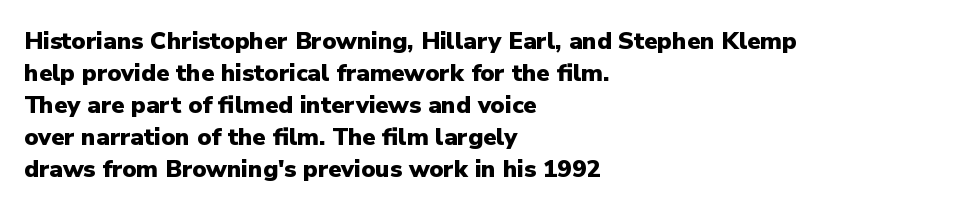
Q: Is the text bold? A: Yes.
Q: Is the text italic (slanted)? A: No, it is upright.
Q: Is the text underlined? A: No.
Q: How is the paragraph aligned? A: Left-aligned.
Q: Is the spacing between letters normal or unusually wide? A: Normal.
Q: Is the spacing between lines tight, normal or loose? A: Normal.
